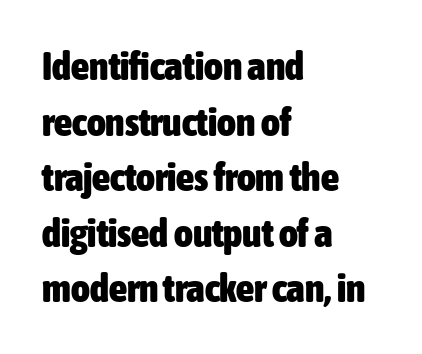
Q: Is the text bold? A: Yes.
Q: Is the text italic (slanted)? A: No, it is upright.
Q: Is the typeface a serif or a sans-serif typeface? A: Sans-serif.
Q: Is the text underlined? A: No.
Q: How is the paragraph aligned? A: Left-aligned.
Q: Is the spacing between letters normal or unusually wide? A: Normal.
Q: Is the spacing between lines tight, normal or loose? A: Normal.
Q: Width (condensed, normal, or wide)? A: Condensed.
Q: Stroke contrast? A: Low.
Q: x-height? A: Medium.
Q: Monospaced? A: No.
